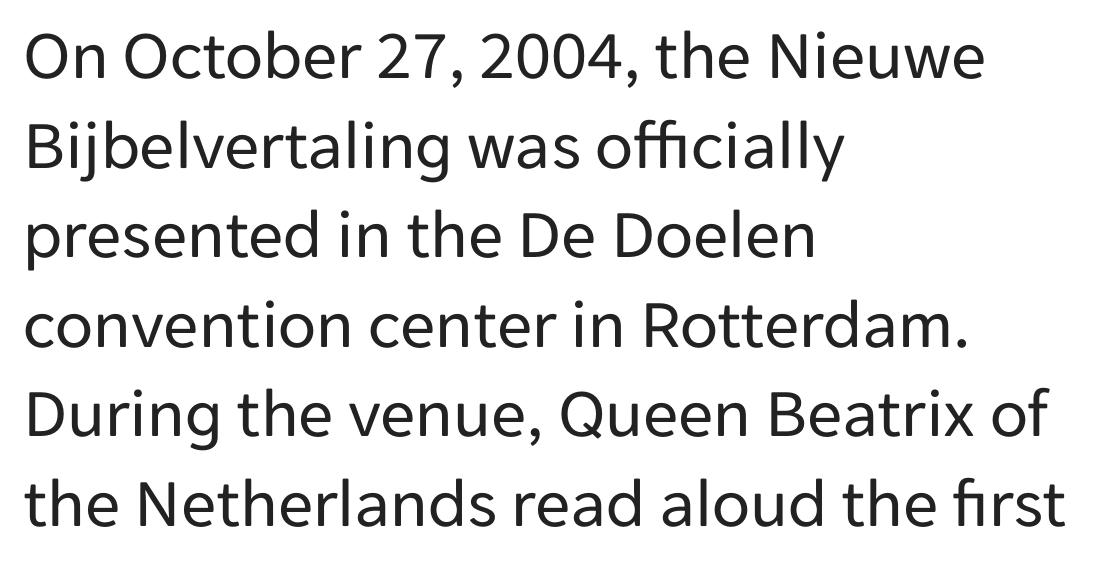
Q: Is the text bold? A: No.
Q: Is the text italic (slanted)? A: No, it is upright.
Q: Is the typeface a serif or a sans-serif typeface? A: Sans-serif.
Q: Is the text underlined? A: No.
Q: How is the paragraph aligned? A: Left-aligned.
Q: Is the spacing between letters normal or unusually wide? A: Normal.
Q: Is the spacing between lines tight, normal or loose? A: Normal.
Q: Width (condensed, normal, or wide)? A: Normal.
Q: Stroke contrast? A: Low.
Q: x-height? A: Medium.
Q: Monospaced? A: No.
